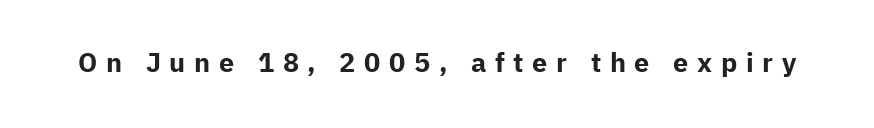
Q: Is the text bold? A: Yes.
Q: Is the text italic (slanted)? A: No, it is upright.
Q: Is the text underlined? A: No.
Q: Is the spacing between letters normal or unusually wide? A: Unusually wide.
